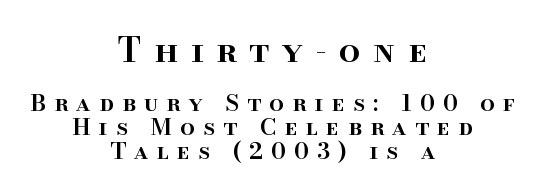
Bare-footed words on every line. Caption: multi-line text, centered on the measure. This is serif lettering, the kind often seen in printed books. Do the characters align in a grid? No, the font is proportional. You could barely slide anything between these rows.
